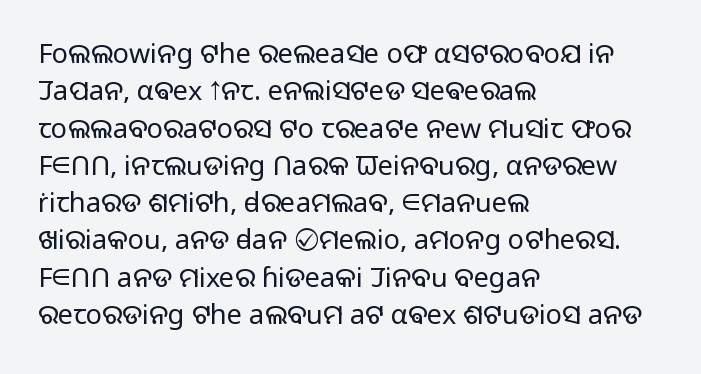
Q: Is the text bold? A: No.
Q: Is the text italic (slanted)? A: No, it is upright.
Q: Is the text underlined? A: No.
Q: How is the paragraph aligned? A: Left-aligned.
Q: Is the spacing between letters normal or unusually wide? A: Normal.
Q: Is the spacing between lines tight, normal or loose? A: Normal.
